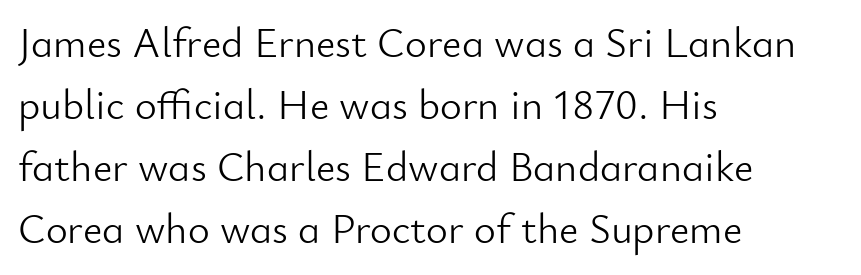
Stroke mass is kept to a normal reading level or below. Baseline-to-baseline distance is the conventional proportion of letter height. This is the regular roman posture of the typeface. How are the letters spaced? Ordinarily, with no added tracking.
